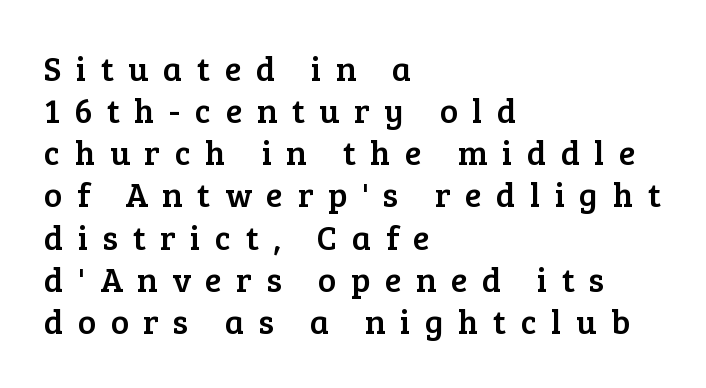
{"serif": "yes", "italic": "no", "width": "normal", "stroke_contrast": "low", "x_height": "medium", "monospaced": "no", "underline": "no", "align": "left", "line_spacing_ratio": 1.24, "letter_spacing": "wide", "letter_spacing_em": 0.43, "glyph_px": 34}
